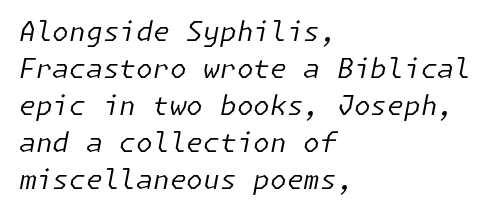
This rendering uses left alignment, leaving the right contour irregular. The type is set solid horizontally, with unmodified tracking. Compared with a typical body face, this is equally light or lighter still. The foot of each line stays bare and open. Looking at the ascenders, they clearly lean.
